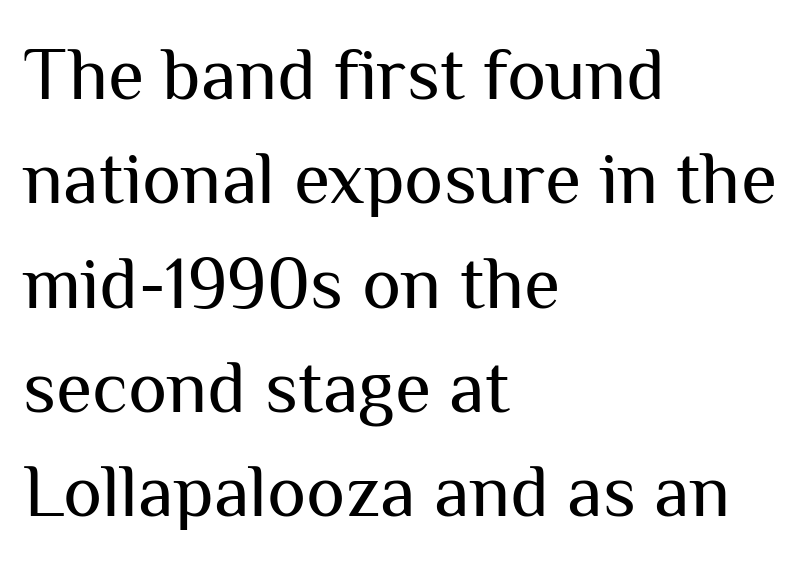
The image shows 74 px regular-weight sans-serif type, upright; set left-aligned, normal line spacing (1.41x), normal letter spacing, not underlined; medium stroke contrast and a medium x-height.
